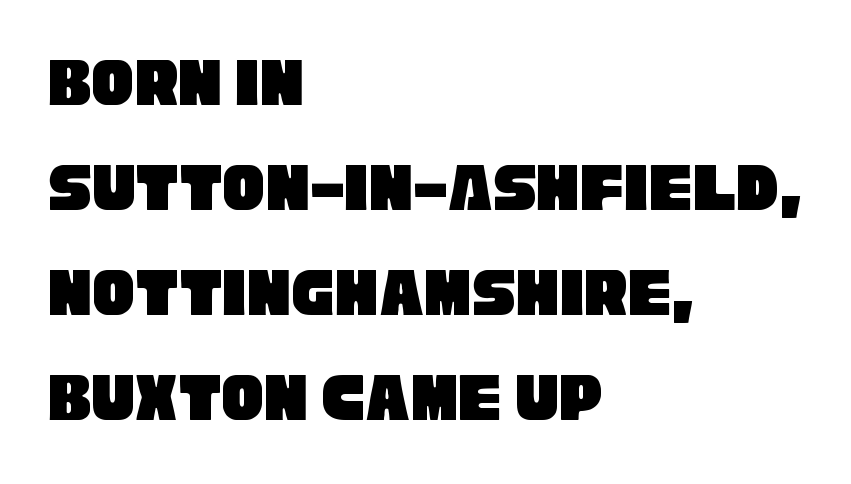
Q: Is the typeface a serif or a sans-serif typeface? A: Sans-serif.
Q: Is the text underlined? A: No.
Q: How is the paragraph aligned? A: Left-aligned.
Q: Is the spacing between letters normal or unusually wide? A: Normal.
Q: Is the spacing between lines tight, normal or loose? A: Normal.
Q: Width (condensed, normal, or wide)? A: Condensed.
Q: Stroke contrast? A: Low.
Q: x-height? A: Large.
Q: Monospaced? A: No.
